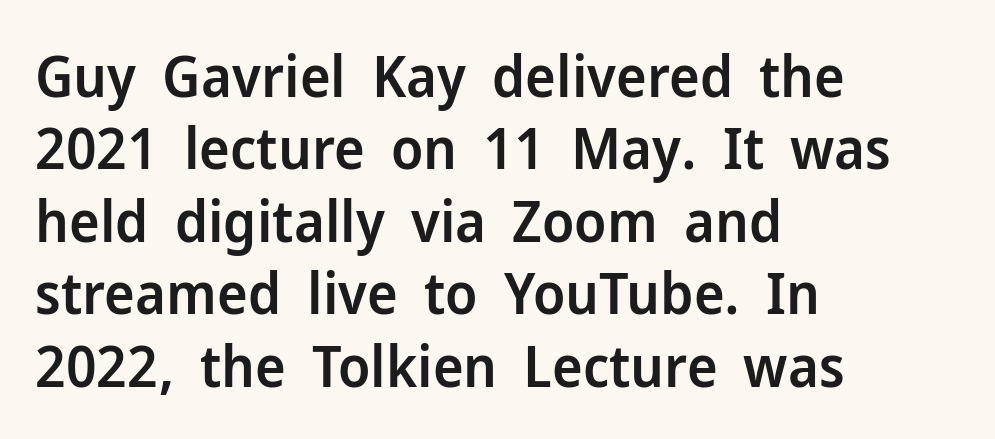
I'd call this a sans setting — the letters go barefoot. Spacing between characters is what you'd get straight out of the box. The lines sit at an ordinary, default distance from one another. This is roman type, the default non-slanted kind.
